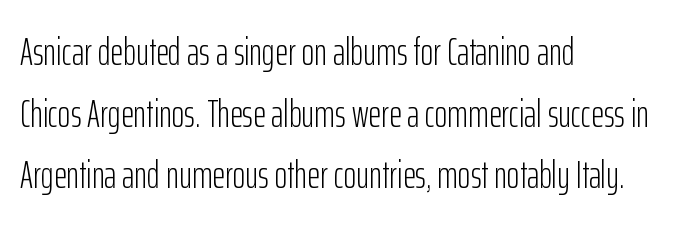
The image shows 39 px light, condensed sans-serif type, upright; set left-aligned, normal line spacing (1.58x), normal letter spacing, not underlined; low stroke contrast and a medium x-height.
